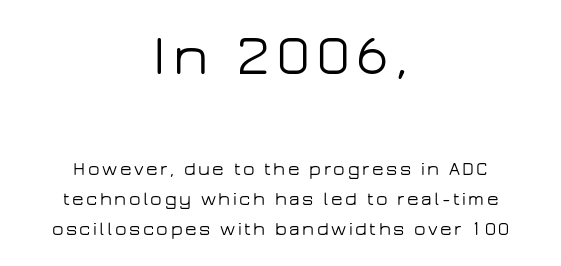
Q: Is the text italic (slanted)? A: No, it is upright.
Q: Is the typeface a serif or a sans-serif typeface? A: Sans-serif.
Q: Is the text underlined? A: No.
Q: How is the paragraph aligned? A: Centered.
Q: Is the spacing between lines tight, normal or loose? A: Normal.
Q: Which block of text is set in a larger size, the first (top) or the second (bottom)? A: The first (top) one.
Q: Width (condensed, normal, or wide)? A: Wide.
Q: Stroke contrast? A: Low.
Q: x-height? A: Medium.
Q: Monospaced? A: No.
